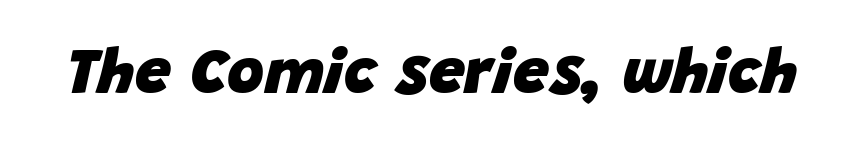
A dark, heavy texture on the line: the type is bold. Nothing unusual about the tracking: characters are spaced as the font intends. If you drew a line through each stem, it would be angled. The passage shown is not underscored anywhere.
